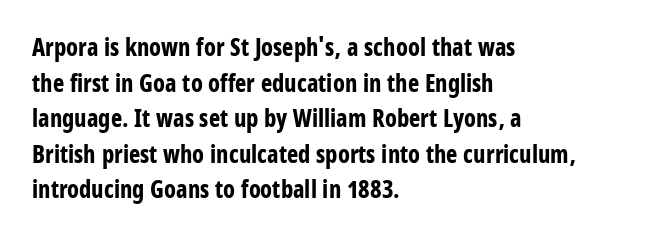
Q: Is the text bold? A: Yes.
Q: Is the text italic (slanted)? A: No, it is upright.
Q: Is the text underlined? A: No.
Q: How is the paragraph aligned? A: Left-aligned.
Q: Is the spacing between letters normal or unusually wide? A: Normal.
Q: Is the spacing between lines tight, normal or loose? A: Normal.
